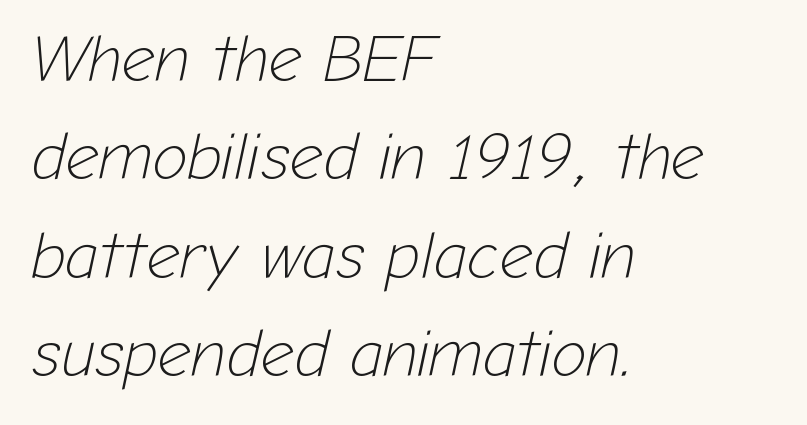
{"italic": "yes", "lean": "right", "slant_degrees": 12, "bold": "no", "weight": "light", "width": "normal", "stroke_contrast": "low", "x_height": "medium", "monospaced": "no", "underline": "no", "align": "left", "line_spacing": "normal", "line_spacing_ratio": 1.49, "letter_spacing": "normal", "letter_spacing_em": 0.0, "glyph_px": 66}
